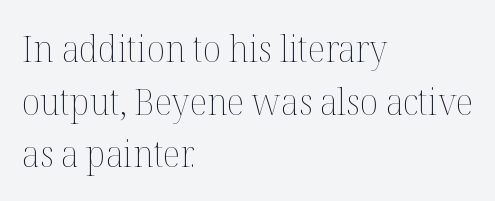
Q: Is the text bold? A: No.
Q: Is the text italic (slanted)? A: No, it is upright.
Q: Is the text underlined? A: No.
Q: How is the paragraph aligned? A: Left-aligned.
Q: Is the spacing between letters normal or unusually wide? A: Normal.
Q: Is the spacing between lines tight, normal or loose? A: Normal.
Q: Width (condensed, normal, or wide)? A: Normal.
Q: Stroke contrast? A: Medium.
Q: x-height? A: Medium.
Q: Monospaced? A: No.
